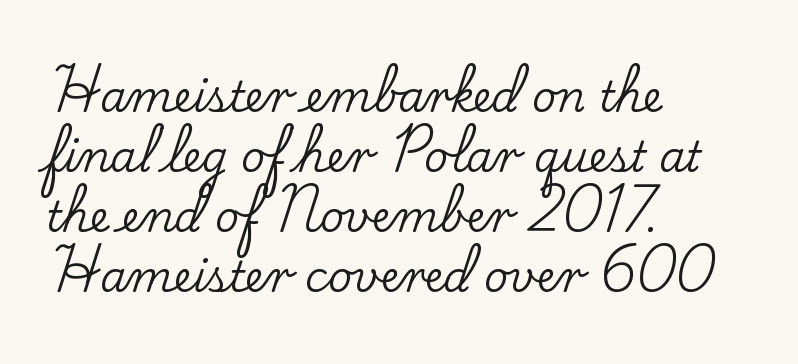
{"serif": "yes", "width": "normal", "stroke_contrast": "low", "x_height": "small", "monospaced": "no", "underline": "no", "align": "left", "line_spacing": "normal", "line_spacing_ratio": 1.43, "letter_spacing": "normal", "letter_spacing_em": 0.0, "glyph_px": 42}
